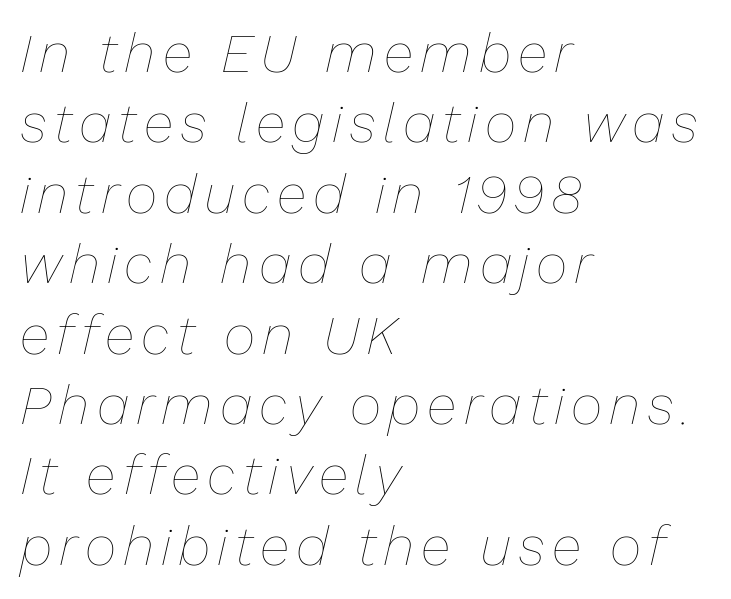
Stem width sits at or under what a default text font uses. Note the varied advance widths — an 'i' is clearly narrower than an 'm'. Plain, unruled lines of type. Observe the lean: these are italic letterforms. Reading down the block, your eye returns to a fixed left position each line. Whoever set this chose a conventional vertical rhythm.
